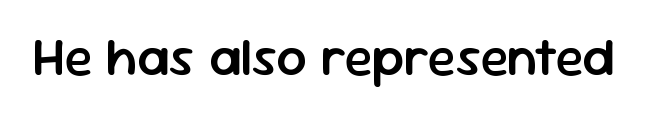
The image shows 53 px semibold sans-serif type, upright; set normal letter spacing, not underlined; low stroke contrast and a medium x-height.
